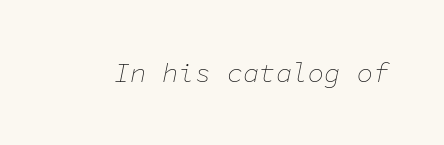
The image shows 27 px text type, italic (leaning right); set normal letter spacing, not underlined.
